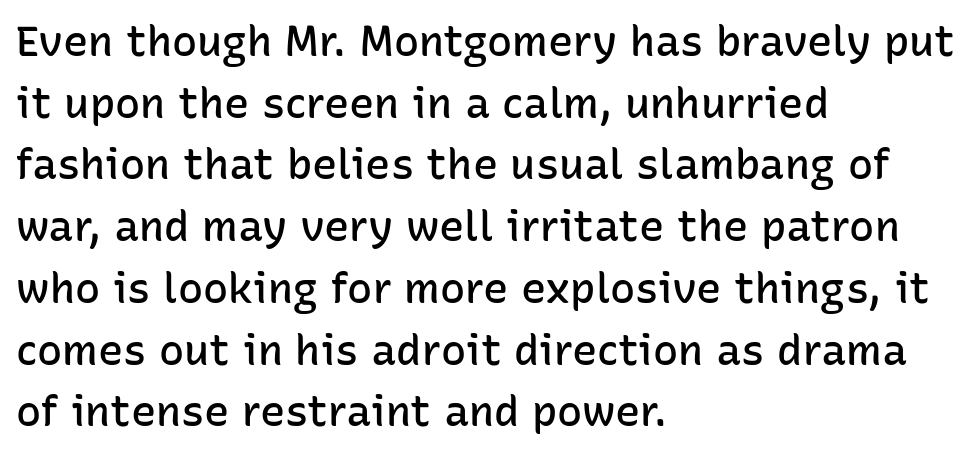
{"serif": "no", "italic": "no", "bold": "semi", "weight": "semibold", "width": "normal", "stroke_contrast": "low", "x_height": "medium", "monospaced": "no", "underline": "no", "align": "left", "line_spacing": "normal", "line_spacing_ratio": 1.47, "letter_spacing": "normal", "letter_spacing_em": 0.0, "glyph_px": 42}
